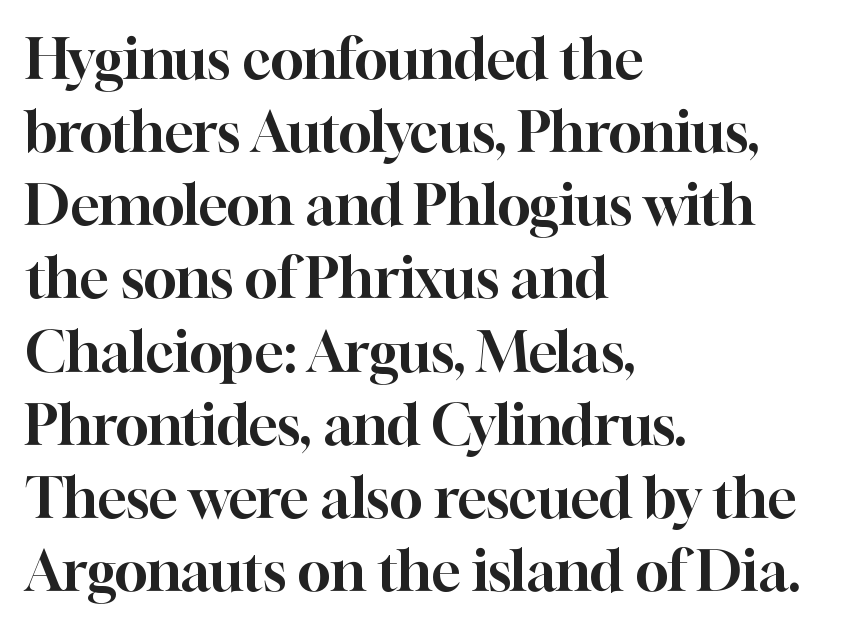
{"serif": "yes", "italic": "no", "width": "normal", "stroke_contrast": "high", "x_height": "medium", "monospaced": "no", "underline": "no", "align": "left", "line_spacing": "normal", "line_spacing_ratio": 1.33, "letter_spacing": "normal", "letter_spacing_em": 0.0, "glyph_px": 55}
